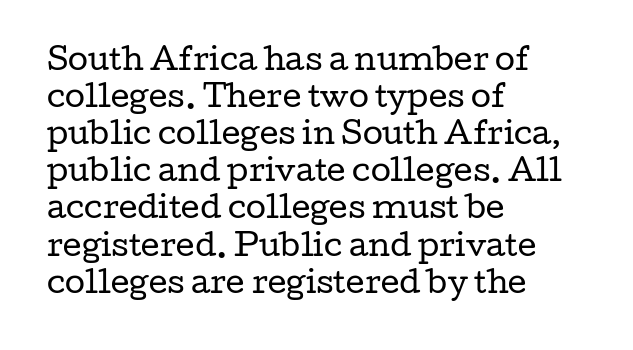
Typographically, this falls in the serif category. No letter is thick-stroked: the sample isn't bold. Summary of vertical rhythm: regular, with standard interline spacing. The passage shown is typed in a proportional face where columns would drift.
